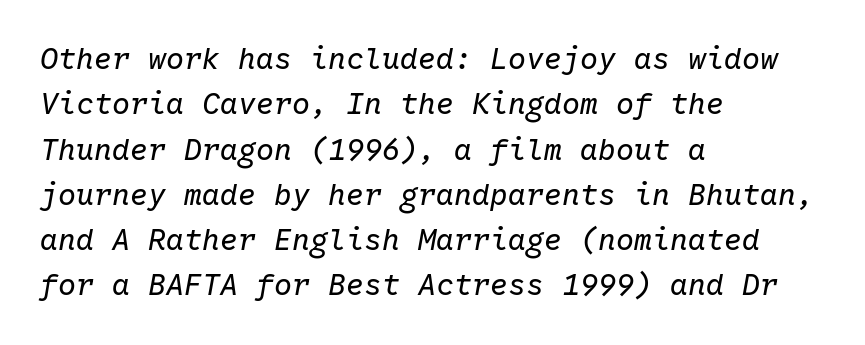
The passage shown is not underscored anywhere. Teacher's note: observe the even left margin — that is flush-left alignment. Words appear dense and cohesive because spacing is normal. Vertical stems look standard width or narrower in stroke. Line spacing here is normal.
